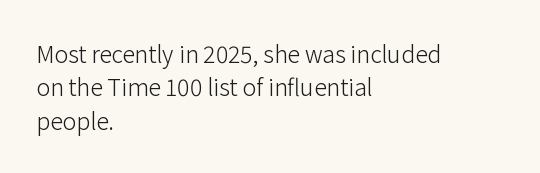
The image shows 23 px text type, upright; set left-aligned, normal line spacing (1.45x), normal letter spacing, not underlined.
